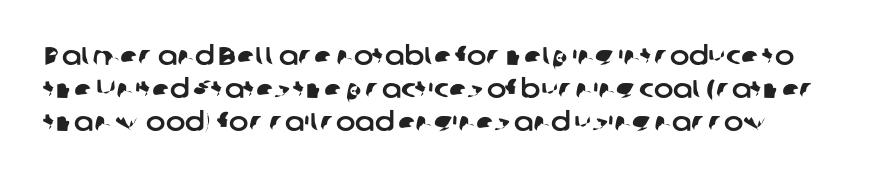
Q: Is the text underlined? A: No.
Q: Is the spacing between letters normal or unusually wide? A: Normal.
Q: Is the spacing between lines tight, normal or loose? A: Normal.
